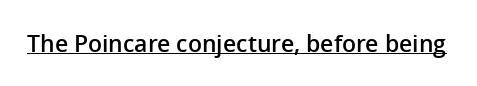
Q: Is the text bold? A: Semi-bold.
Q: Is the text italic (slanted)? A: No, it is upright.
Q: Is the text underlined? A: Yes.
Q: Is the spacing between letters normal or unusually wide? A: Normal.
